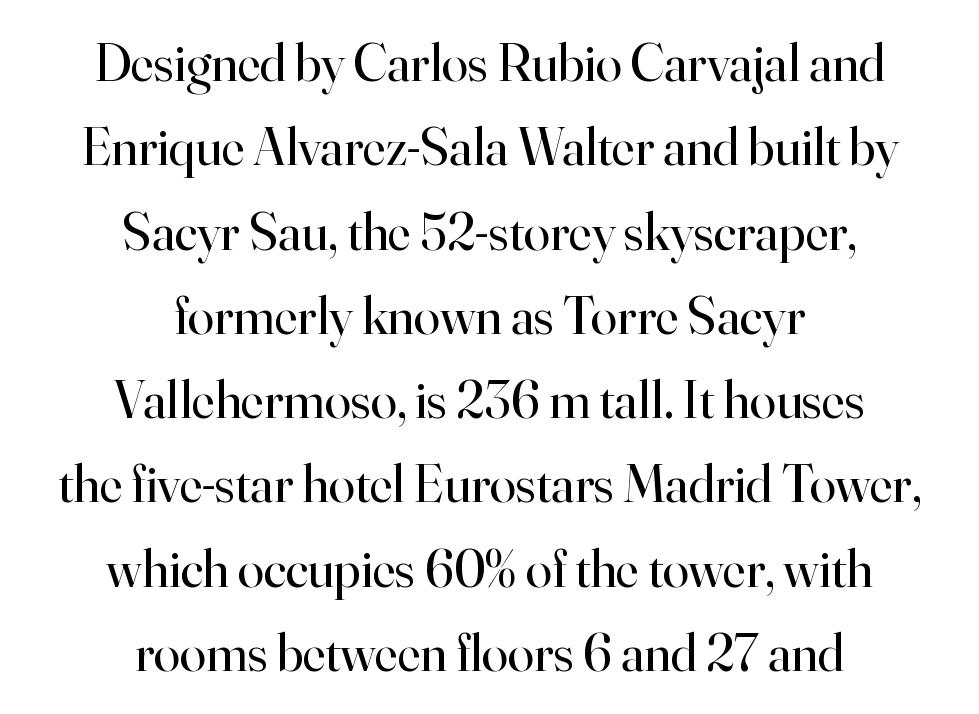
The image shows 53 px regular-weight serif type, upright; set centered, normal line spacing (1.59x), normal letter spacing, not underlined; high stroke contrast and a small x-height.
